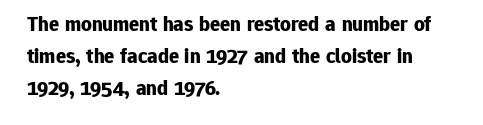
{"italic": "no", "bold": "yes", "underline": "no", "align": "left", "line_spacing": "normal", "line_spacing_ratio": 1.53, "letter_spacing": "normal", "letter_spacing_em": 0.0, "glyph_px": 21}
